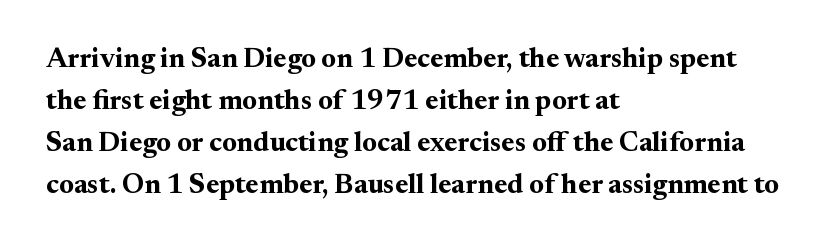
Letters rest on an invisible, unmarked baseline. Note the varied advance widths — an 'i' is clearly narrower than an 'm'. Italic? Not at all — the glyphs are vertical. What weight is shown? A full bold with thick strokes.
